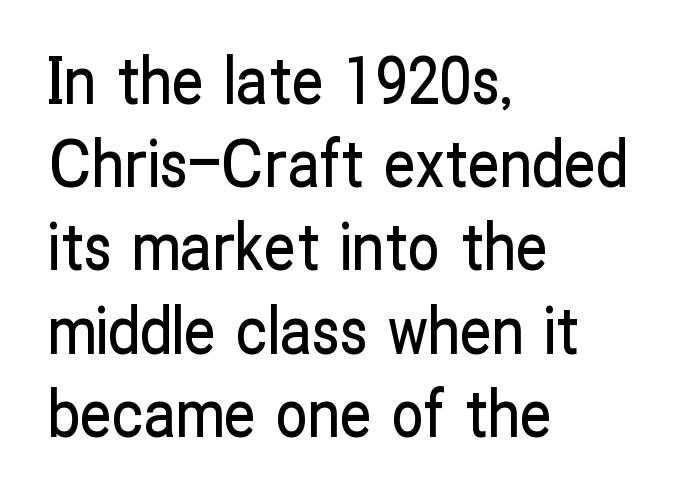
The image shows 64 px condensed sans-serif type, upright; set left-aligned, normal line spacing (1.3x), normal letter spacing, not underlined; low stroke contrast and a medium x-height.
